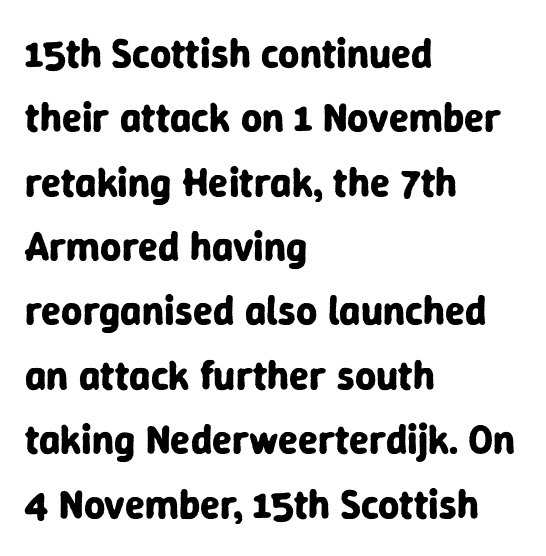
A typesetter would call this leading conventional body-copy spacing. This rendering leaves character spacing at its baseline value. Descenders hang freely into open space. The lines in this sample share a left origin and differ only in where they stop. These lines are composed in type without serifs.
